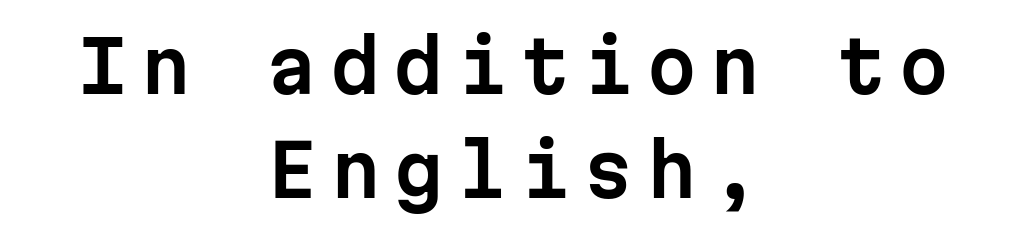
The image shows 71 px sans-serif type, upright, monospaced; set centered, normal line spacing (1.47x), not underlined; low stroke contrast and a medium x-height.
